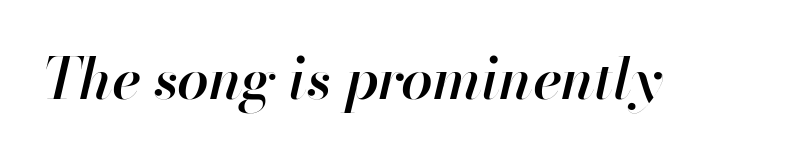
Q: Is the text bold? A: Semi-bold.
Q: Is the text italic (slanted)? A: Yes, it leans right by about 13 degrees.
Q: Is the text underlined? A: No.
Q: Is the spacing between letters normal or unusually wide? A: Normal.
Q: Width (condensed, normal, or wide)? A: Normal.
Q: Stroke contrast? A: High.
Q: x-height? A: Small.
Q: Monospaced? A: No.
